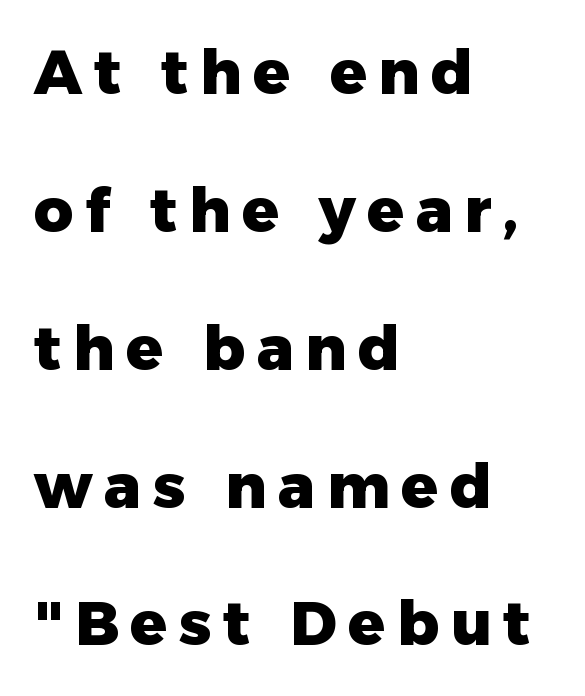
Q: Is the text bold? A: Yes.
Q: Is the text italic (slanted)? A: No, it is upright.
Q: Is the typeface a serif or a sans-serif typeface? A: Sans-serif.
Q: Is the text underlined? A: No.
Q: How is the paragraph aligned? A: Left-aligned.
Q: Is the spacing between lines tight, normal or loose? A: Loose.
Q: Width (condensed, normal, or wide)? A: Normal.
Q: Stroke contrast? A: Low.
Q: x-height? A: Medium.
Q: Monospaced? A: No.
